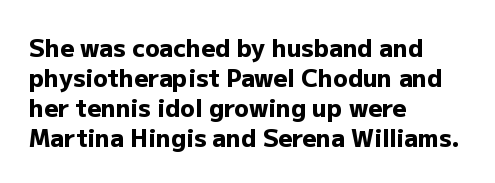
{"italic": "no", "bold": "yes", "underline": "no", "align": "left", "line_spacing": "normal", "line_spacing_ratio": 1.25, "letter_spacing": "normal", "letter_spacing_em": 0.0, "glyph_px": 24}
